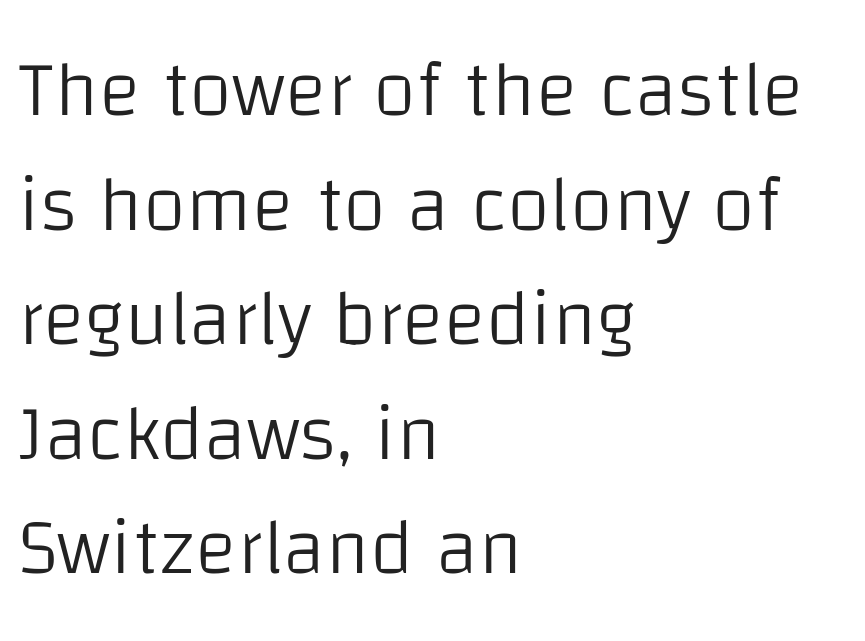
The image shows 79 px light sans-serif type, upright; set left-aligned, normal line spacing (1.45x), normal letter spacing, not underlined; low stroke contrast and a large x-height.
